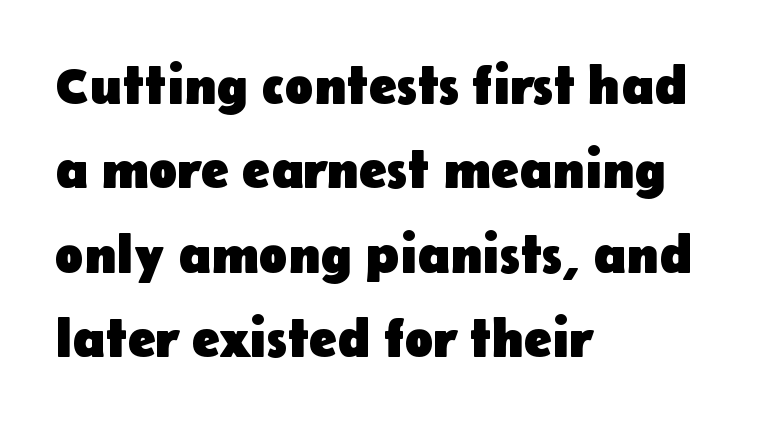
{"serif": "no", "italic": "no", "bold": "yes", "weight": "heavy", "width": "normal", "stroke_contrast": "low", "x_height": "medium", "monospaced": "no", "underline": "no", "align": "left", "line_spacing": "normal", "line_spacing_ratio": 1.59, "letter_spacing": "normal", "letter_spacing_em": 0.0, "glyph_px": 53}
